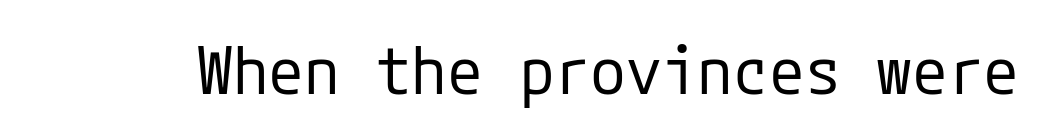
Vertical strokes here are truly vertical. Serif or sans? Sans — the stroke terminals are bare. No extra tracking has been applied to these lines. The passage shown is not underscored anywhere. Heft: none added — not bold.
